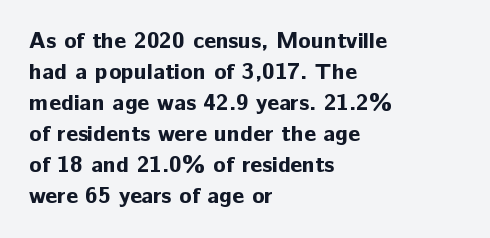
Q: Is the text bold? A: Yes.
Q: Is the text italic (slanted)? A: No, it is upright.
Q: Is the text underlined? A: No.
Q: How is the paragraph aligned? A: Left-aligned.
Q: Is the spacing between letters normal or unusually wide? A: Normal.
Q: Is the spacing between lines tight, normal or loose? A: Normal.
